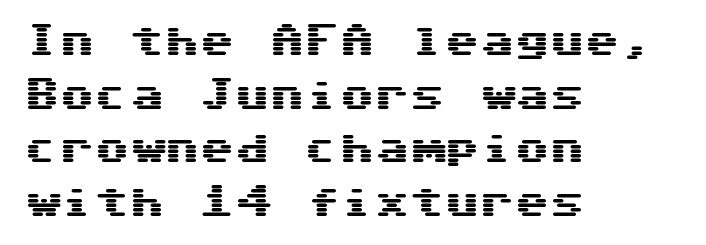
The image shows 35 px wide sans-serif type, upright; set left-aligned, normal line spacing (1.53x), normal letter spacing, not underlined; medium stroke contrast and a medium x-height.
